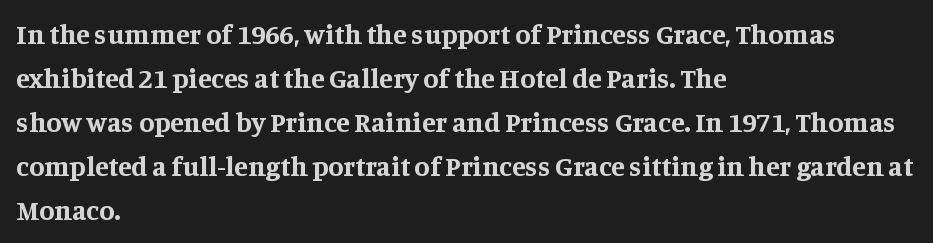
{"serif": "yes", "italic": "no", "bold": "yes", "weight": "bold", "width": "normal", "stroke_contrast": "medium", "x_height": "large", "monospaced": "no", "underline": "no", "align": "left", "line_spacing": "normal", "line_spacing_ratio": 1.57, "letter_spacing": "normal", "letter_spacing_em": 0.0, "glyph_px": 28}
